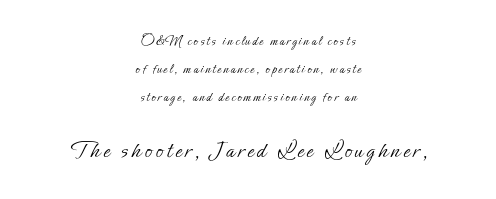
{"bold": "no", "underline": "no", "align": "center", "line_spacing": "loose", "line_spacing_ratio": 1.99, "larger_block": "second", "size_ratio": 1.71, "glyph_px": 24}
